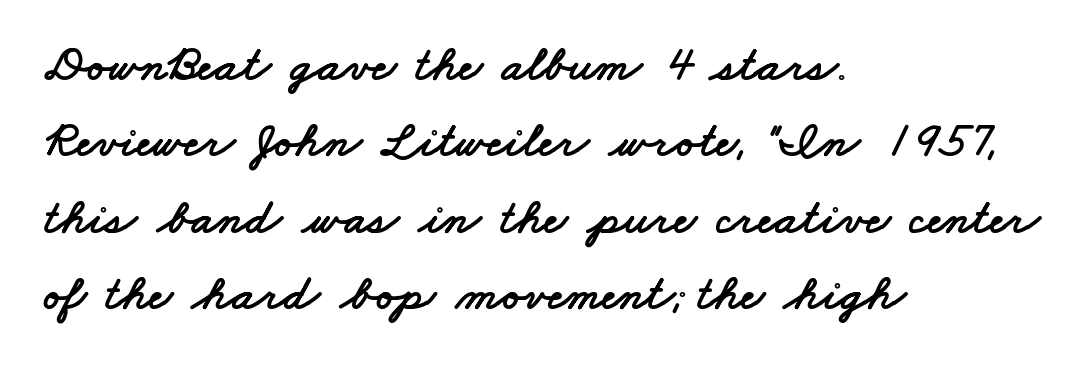
{"serif": "no", "width": "wide", "stroke_contrast": "low", "x_height": "small", "monospaced": "no", "underline": "no", "align": "left", "line_spacing": "normal", "line_spacing_ratio": 1.53, "letter_spacing": "normal", "letter_spacing_em": 0.0, "glyph_px": 50}
